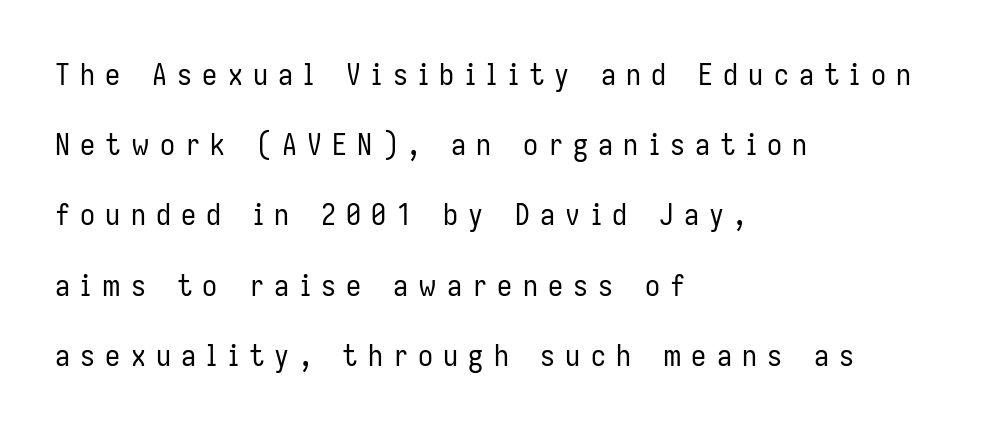
{"serif": "no", "italic": "no", "bold": "no", "weight": "regular", "width": "condensed", "stroke_contrast": "low", "x_height": "medium", "monospaced": "no", "underline": "no", "align": "left", "line_spacing": "loose", "line_spacing_ratio": 2.34, "letter_spacing": "wide", "letter_spacing_em": 0.34, "glyph_px": 30}
